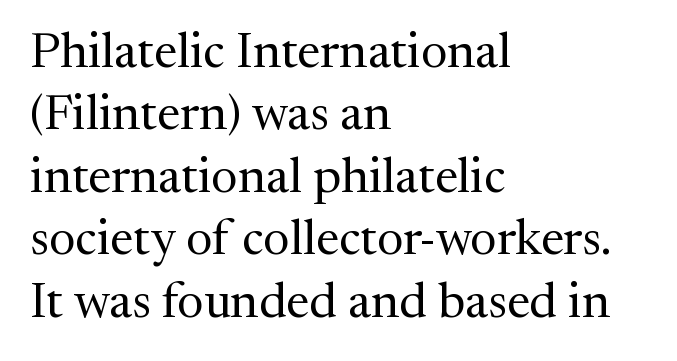
The text was rendered using a seriffed face with decorative stroke endings. The passage is arranged the way most books set body copy — flush left. Between one letter and the next there's only the usual sliver of space. Every character sits straight up, as roman type does. You could not count columns in this text — the font is proportionally spaced. The space directly below the letters is spotless.
